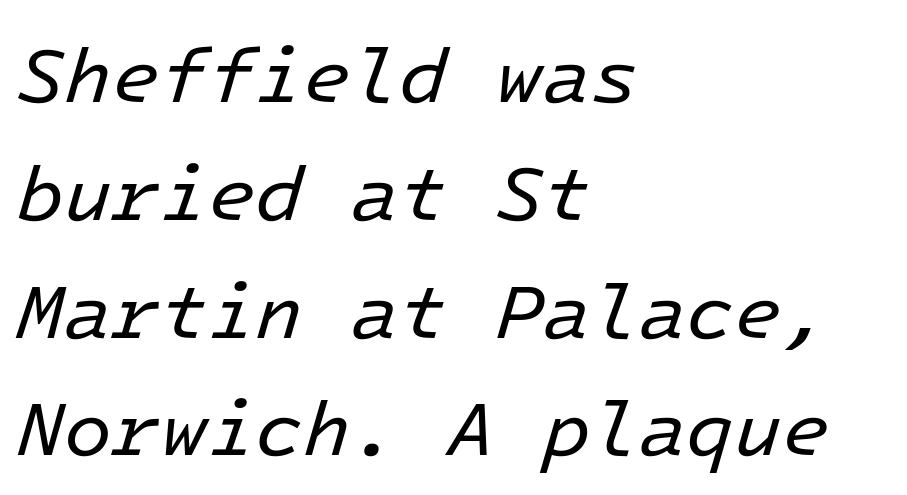
The image shows 78 px regular-weight type, italic (leaning right), monospaced; set left-aligned, normal line spacing (1.51x), normal letter spacing, not underlined; low stroke contrast and a medium x-height.
